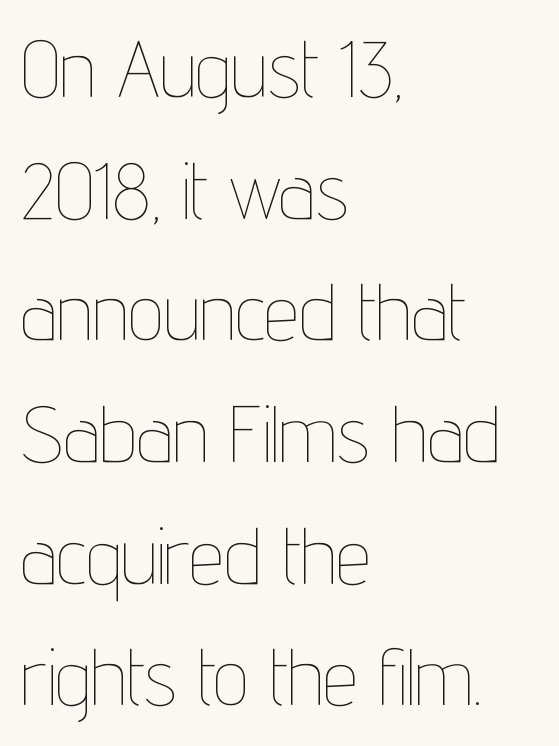
The image shows 79 px thin, condensed type, upright; set left-aligned, normal line spacing (1.54x), normal letter spacing, not underlined; low stroke contrast and a medium x-height.
